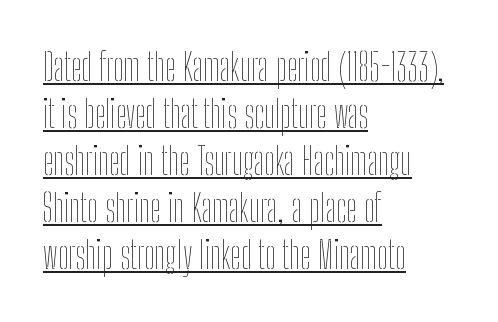
Q: Is the text bold? A: No.
Q: Is the text italic (slanted)? A: No, it is upright.
Q: Is the text underlined? A: Yes.
Q: How is the paragraph aligned? A: Left-aligned.
Q: Is the spacing between letters normal or unusually wide? A: Normal.
Q: Width (condensed, normal, or wide)? A: Condensed.
Q: Stroke contrast? A: Low.
Q: x-height? A: Medium.
Q: Monospaced? A: No.
